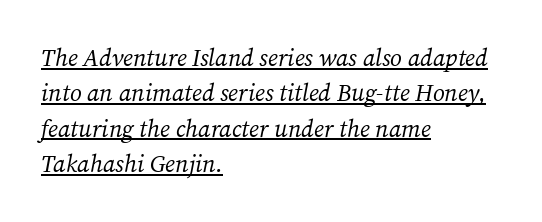
Compared with a typical body face, this is equally light or lighter still. Regular leading. The ragged edge is on the right, which tells us the setting is flush left. The tracking reads as untouched default to a designer's eye.
